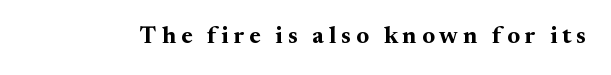
{"italic": "no", "bold": "yes", "underline": "no", "letter_spacing": "wide", "letter_spacing_em": 0.21, "glyph_px": 24}
